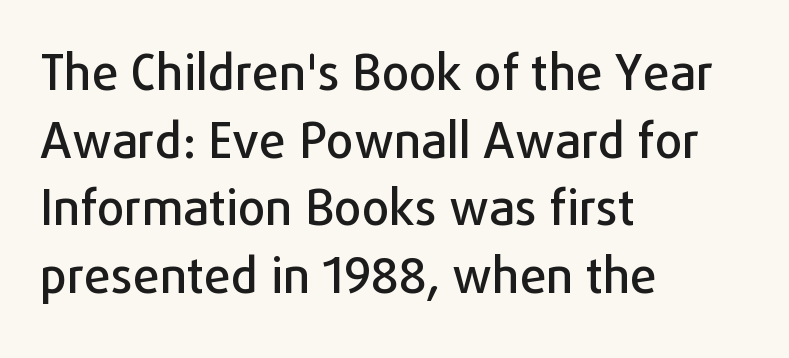
{"serif": "no", "italic": "no", "width": "normal", "stroke_contrast": "low", "x_height": "medium", "monospaced": "no", "underline": "no", "align": "left", "line_spacing": "normal", "line_spacing_ratio": 1.41, "letter_spacing": "normal", "letter_spacing_em": 0.0, "glyph_px": 48}
